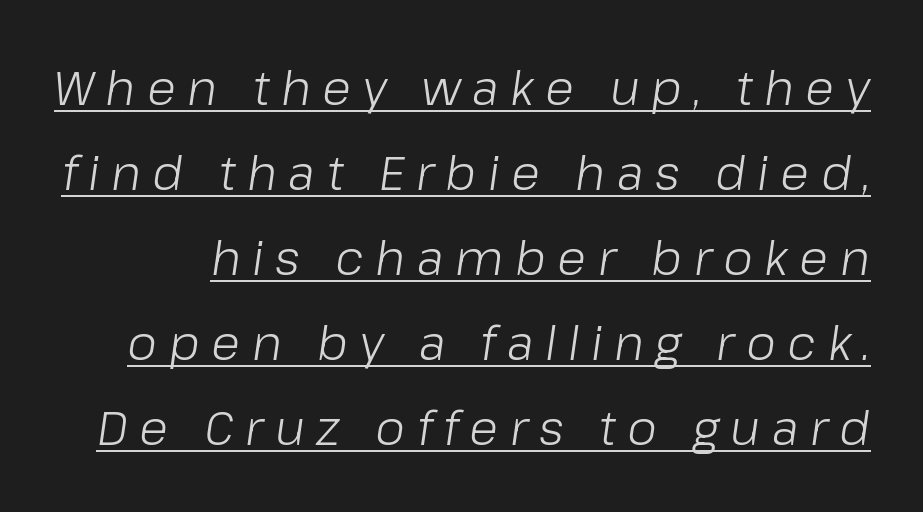
{"italic": "yes", "lean": "right", "slant_degrees": 8, "bold": "no", "weight": "light", "width": "normal", "stroke_contrast": "low", "x_height": "medium", "monospaced": "no", "underline": "yes", "line_spacing_ratio": 1.77, "letter_spacing": "wide", "letter_spacing_em": 0.24, "glyph_px": 48}
